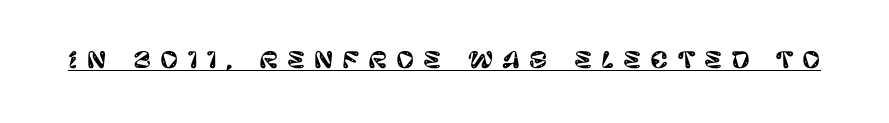
The tracking reads as deliberately expanded to a designer's eye. Emphasis is given by a line drawn under the lettering.
